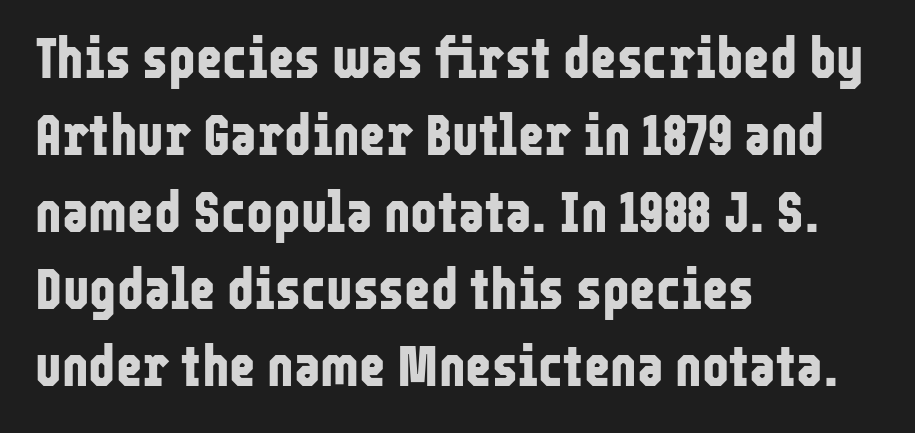
{"serif": "no", "italic": "no", "bold": "yes", "weight": "bold", "width": "condensed", "stroke_contrast": "low", "x_height": "medium", "monospaced": "no", "underline": "no", "align": "left", "line_spacing": "normal", "line_spacing_ratio": 1.35, "letter_spacing": "normal", "letter_spacing_em": 0.0, "glyph_px": 57}
